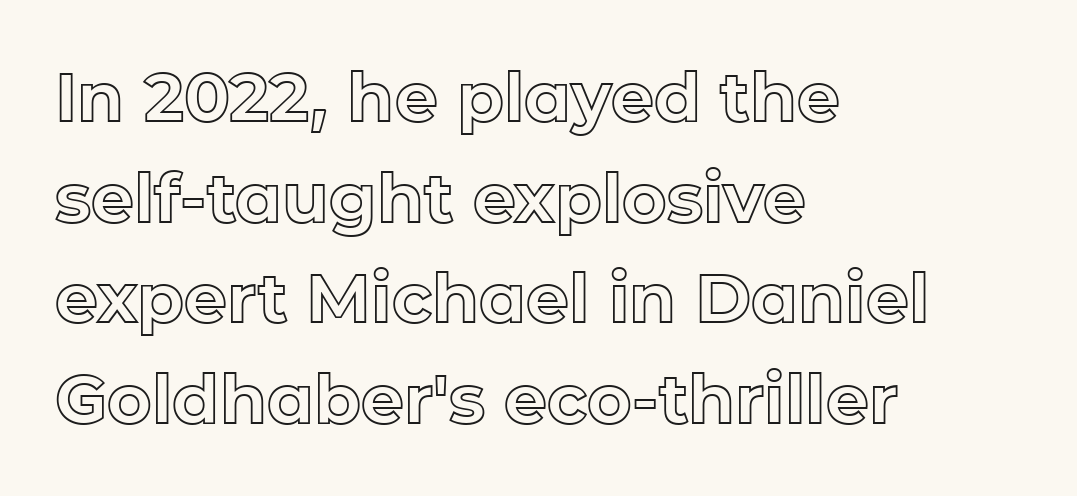
Q: Is the text italic (slanted)? A: No, it is upright.
Q: Is the text underlined? A: No.
Q: How is the paragraph aligned? A: Left-aligned.
Q: Is the spacing between letters normal or unusually wide? A: Normal.
Q: Is the spacing between lines tight, normal or loose? A: Normal.
Q: Width (condensed, normal, or wide)? A: Normal.
Q: x-height? A: Medium.
Q: Monospaced? A: No.
